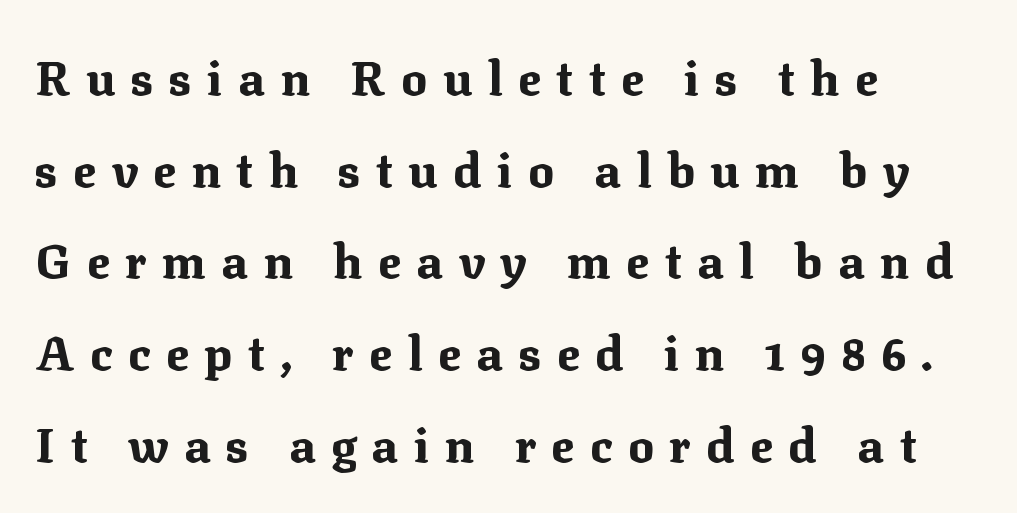
Q: Is the text bold? A: Yes.
Q: Is the text italic (slanted)? A: No, it is upright.
Q: Is the typeface a serif or a sans-serif typeface? A: Serif.
Q: Is the text underlined? A: No.
Q: How is the paragraph aligned? A: Left-aligned.
Q: Is the spacing between letters normal or unusually wide? A: Unusually wide.
Q: Is the spacing between lines tight, normal or loose? A: Loose.
Q: Width (condensed, normal, or wide)? A: Normal.
Q: Stroke contrast? A: Medium.
Q: x-height? A: Medium.
Q: Monospaced? A: No.
